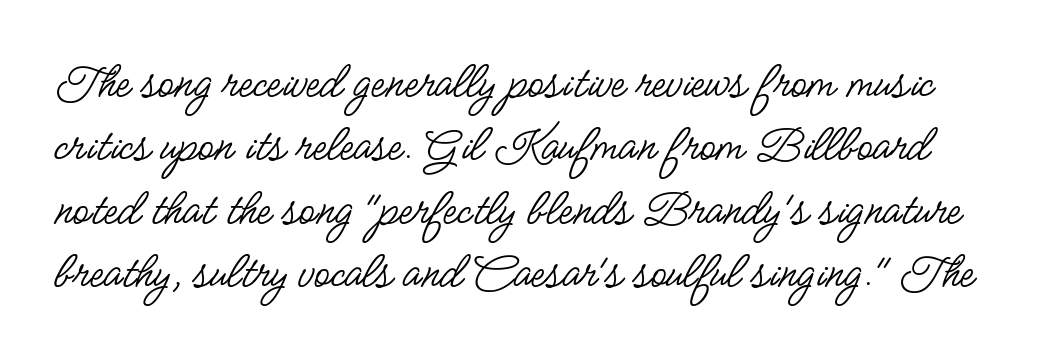
The image shows 52 px regular-weight, condensed sans-serif type; set line spacing 1.22x, normal letter spacing, not underlined; low stroke contrast and a small x-height.
